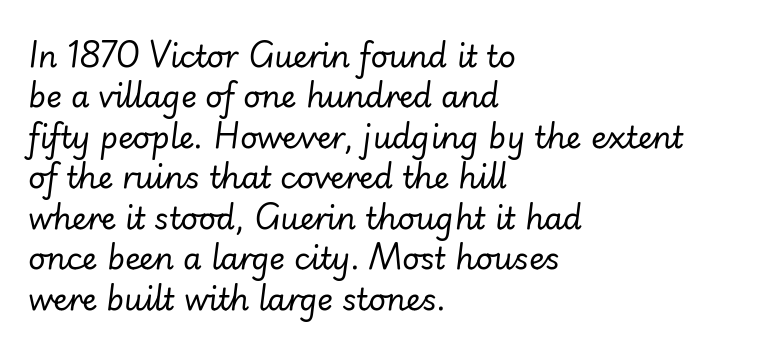
{"italic": "yes", "lean": "right", "slant_degrees": 7, "bold": "no", "weight": "regular", "width": "normal", "stroke_contrast": "low", "x_height": "small", "monospaced": "no", "underline": "no", "align": "left", "line_spacing": "normal", "line_spacing_ratio": 1.35, "letter_spacing": "normal", "letter_spacing_em": 0.0, "glyph_px": 30}
